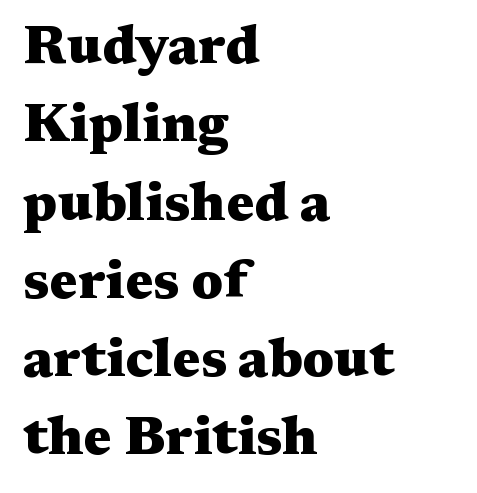
{"serif": "yes", "italic": "no", "bold": "yes", "weight": "heavy", "width": "wide", "stroke_contrast": "medium", "x_height": "medium", "monospaced": "no", "underline": "no", "align": "left", "line_spacing": "normal", "line_spacing_ratio": 1.45, "letter_spacing": "normal", "letter_spacing_em": 0.0, "glyph_px": 54}
